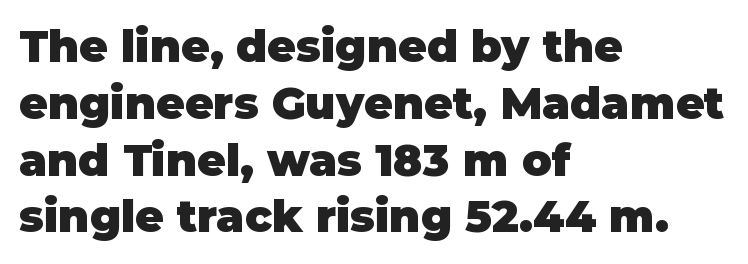
In CSS terms this would be text-align: left. The strip under each line holds only bare page. Is this a sans? Yes — the strokes have no serifs. Weight check: bold — yes, fully.
